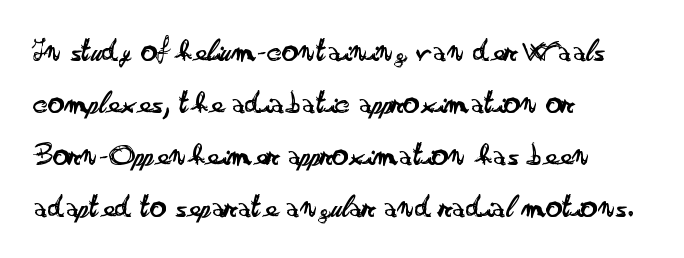
Q: Is the text bold? A: No.
Q: Is the text italic (slanted)? A: No, it is upright.
Q: Is the typeface a serif or a sans-serif typeface? A: Sans-serif.
Q: Is the text underlined? A: No.
Q: How is the paragraph aligned? A: Left-aligned.
Q: Is the spacing between letters normal or unusually wide? A: Normal.
Q: Is the spacing between lines tight, normal or loose? A: Normal.
Q: Width (condensed, normal, or wide)? A: Wide.
Q: Stroke contrast? A: Low.
Q: x-height? A: Small.
Q: Monospaced? A: No.
